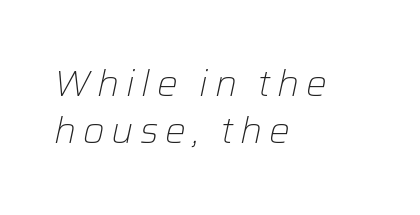
Q: Is the text bold? A: No.
Q: Is the text italic (slanted)? A: Yes, it leans right by about 12 degrees.
Q: Is the text underlined? A: No.
Q: How is the paragraph aligned? A: Left-aligned.
Q: Is the spacing between lines tight, normal or loose? A: Normal.
Q: Width (condensed, normal, or wide)? A: Normal.
Q: Stroke contrast? A: Low.
Q: x-height? A: Medium.
Q: Monospaced? A: No.
